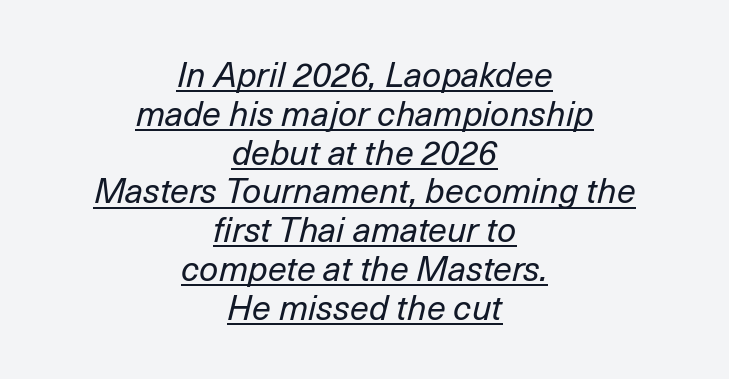
{"italic": "yes", "lean": "right", "slant_degrees": 14, "bold": "no", "weight": "regular", "width": "normal", "stroke_contrast": "low", "x_height": "medium", "monospaced": "no", "underline": "yes", "align": "center", "line_spacing": "tight", "line_spacing_ratio": 1.14, "letter_spacing": "normal", "letter_spacing_em": 0.0, "glyph_px": 34}
